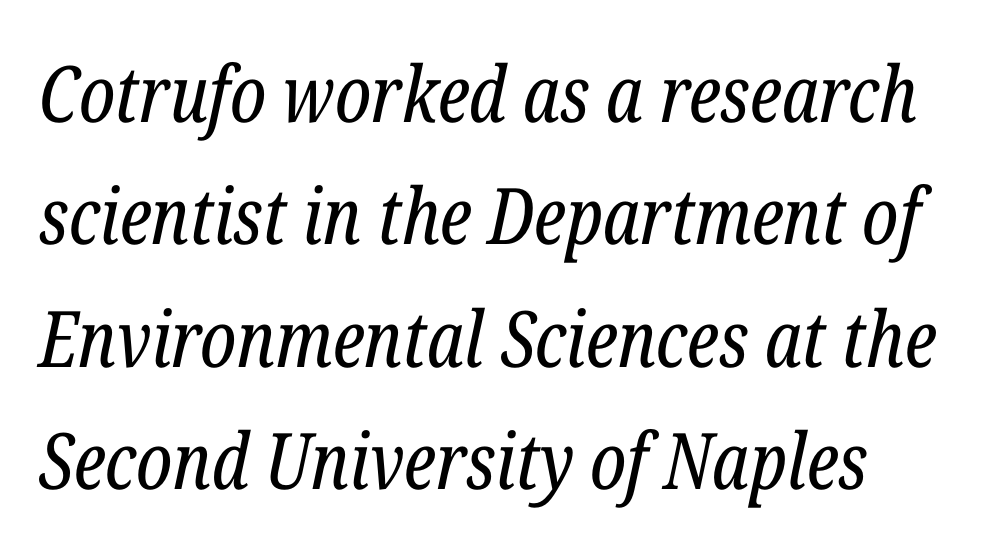
{"serif": "yes", "italic": "yes", "lean": "right", "slant_degrees": 12, "bold": "no", "weight": "regular", "width": "condensed", "stroke_contrast": "low", "x_height": "medium", "monospaced": "no", "underline": "no", "line_spacing": "normal", "line_spacing_ratio": 1.57, "letter_spacing": "normal", "letter_spacing_em": 0.0, "glyph_px": 78}
